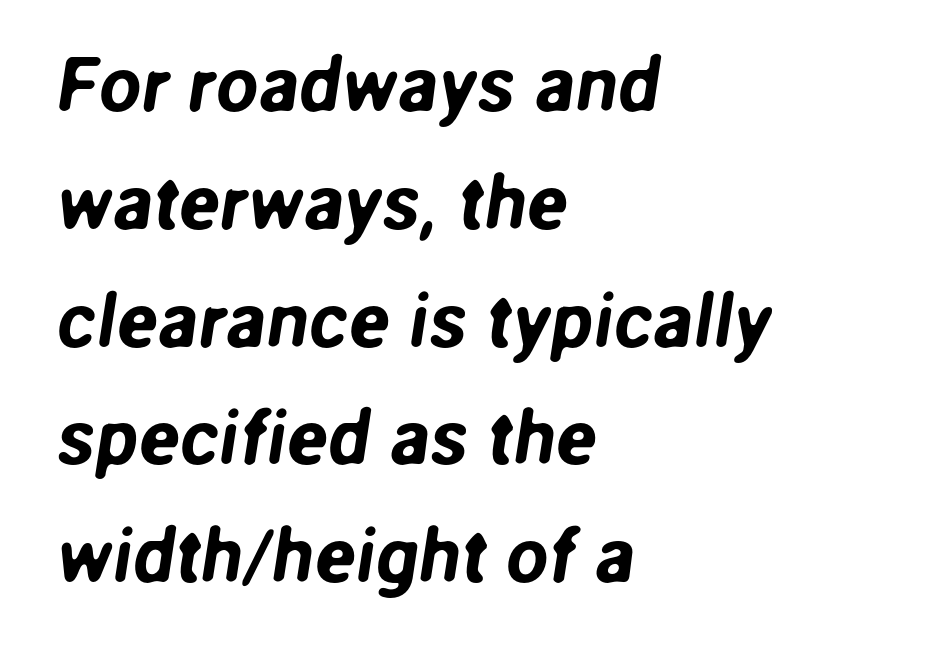
Q: Is the typeface a serif or a sans-serif typeface? A: Sans-serif.
Q: Is the text underlined? A: No.
Q: How is the paragraph aligned? A: Left-aligned.
Q: Is the spacing between letters normal or unusually wide? A: Normal.
Q: Is the spacing between lines tight, normal or loose? A: Normal.
Q: Width (condensed, normal, or wide)? A: Normal.
Q: Stroke contrast? A: Low.
Q: x-height? A: Medium.
Q: Monospaced? A: No.
